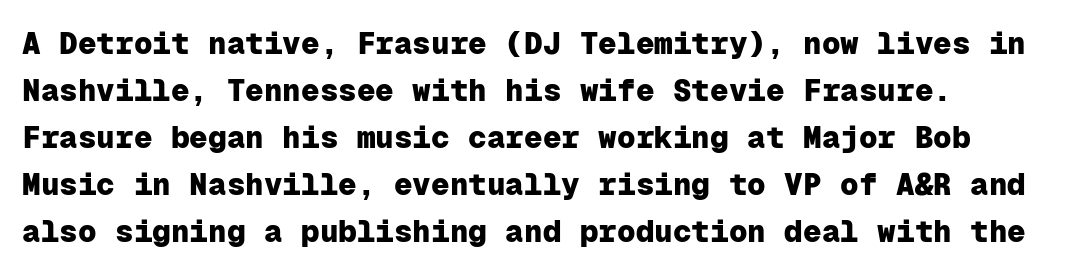
Q: Is the text bold? A: Yes.
Q: Is the text italic (slanted)? A: No, it is upright.
Q: Is the typeface a serif or a sans-serif typeface? A: Sans-serif.
Q: Is the text underlined? A: No.
Q: How is the paragraph aligned? A: Left-aligned.
Q: Is the spacing between letters normal or unusually wide? A: Normal.
Q: Is the spacing between lines tight, normal or loose? A: Normal.
Q: Width (condensed, normal, or wide)? A: Normal.
Q: Stroke contrast? A: Low.
Q: x-height? A: Medium.
Q: Monospaced? A: Yes.
